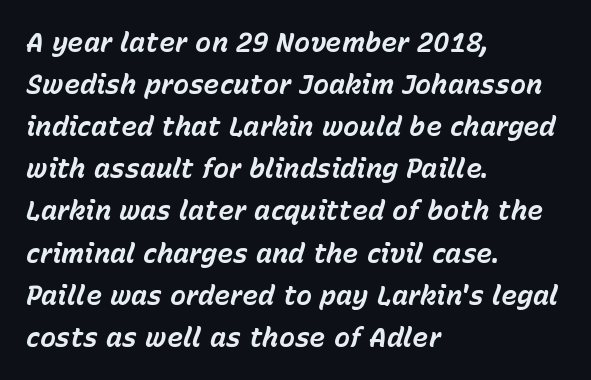
{"italic": "yes", "lean": "right", "slant_degrees": 15, "bold": "yes", "underline": "no", "align": "left", "line_spacing": "normal", "line_spacing_ratio": 1.56, "letter_spacing": "normal", "letter_spacing_em": 0.0, "glyph_px": 27}
